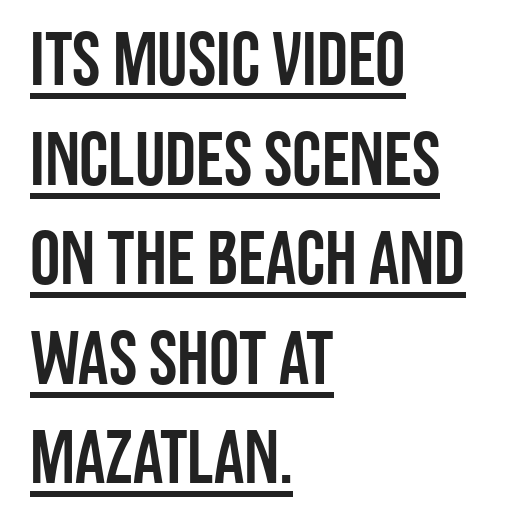
Q: Is the text italic (slanted)? A: No, it is upright.
Q: Is the typeface a serif or a sans-serif typeface? A: Sans-serif.
Q: Is the text underlined? A: Yes.
Q: How is the paragraph aligned? A: Left-aligned.
Q: Is the spacing between letters normal or unusually wide? A: Normal.
Q: Is the spacing between lines tight, normal or loose? A: Normal.
Q: Width (condensed, normal, or wide)? A: Condensed.
Q: Stroke contrast? A: Low.
Q: x-height? A: Large.
Q: Monospaced? A: No.
